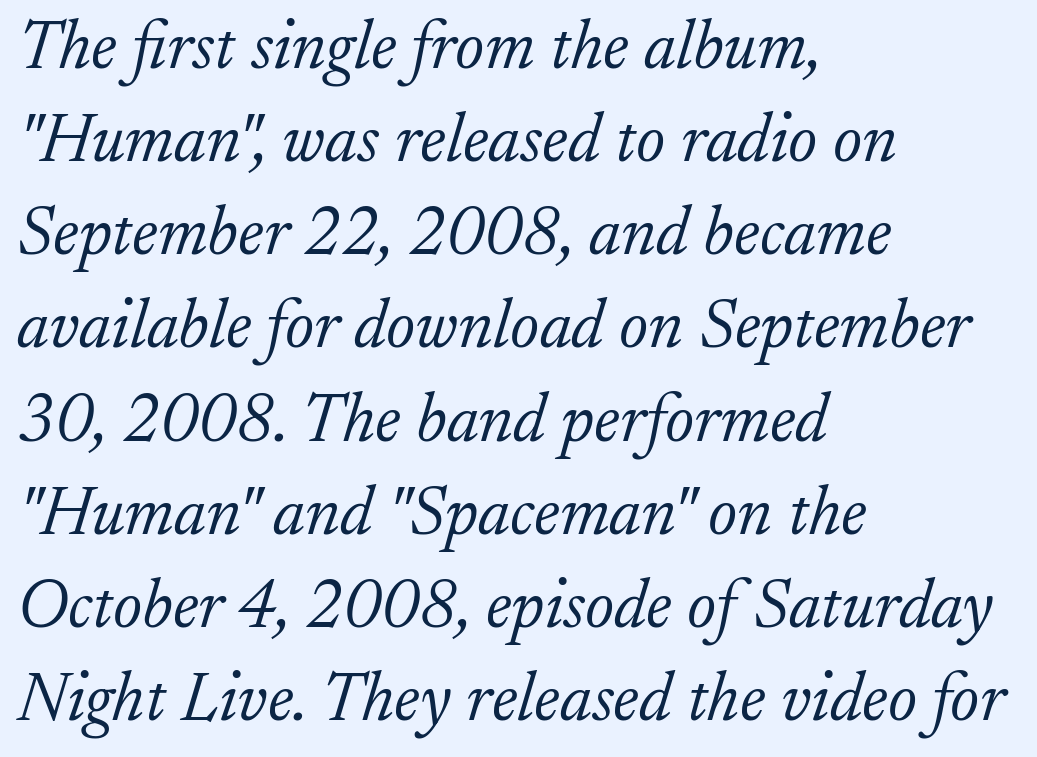
The image shows 69 px light serif type, italic (leaning right); set left-aligned, normal line spacing (1.35x), normal letter spacing, not underlined; low stroke contrast and a small x-height.
